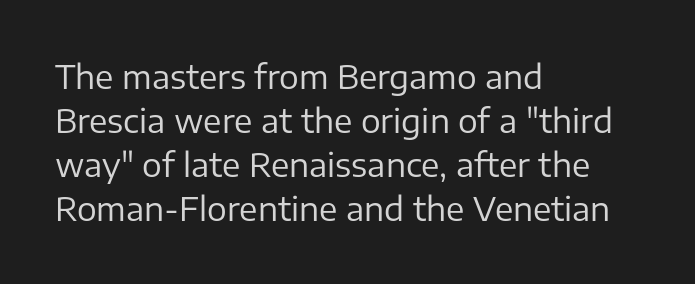
The image shows 33 px regular-weight sans-serif type, upright; set left-aligned, normal line spacing (1.33x), normal letter spacing, not underlined; low stroke contrast and a medium x-height.
